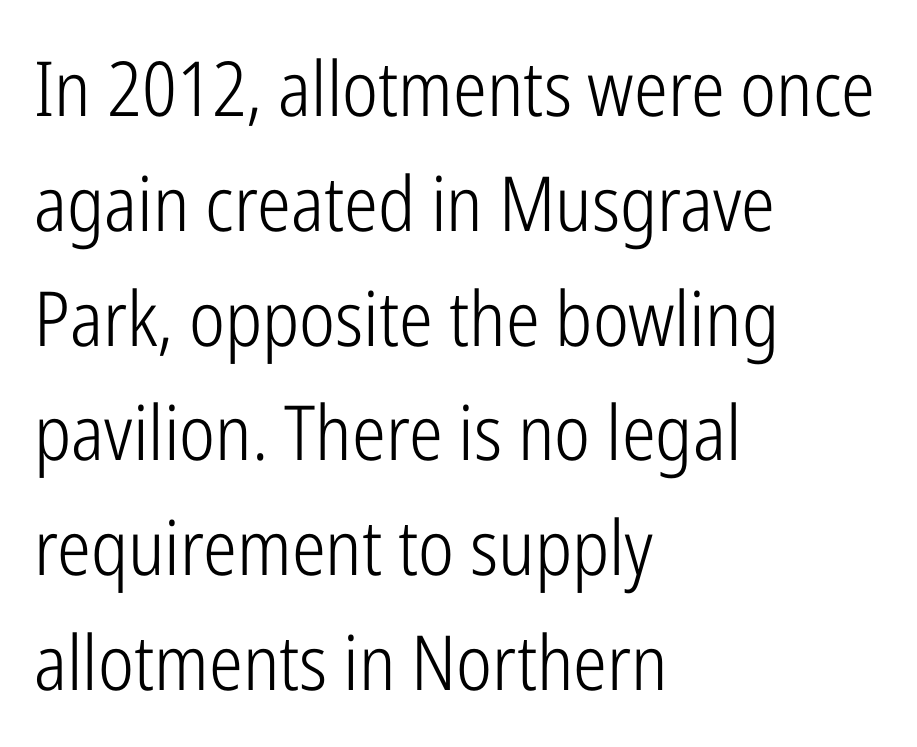
The image shows 76 px light, condensed sans-serif type, upright; set left-aligned, normal line spacing (1.51x), normal letter spacing, not underlined; low stroke contrast and a medium x-height.
